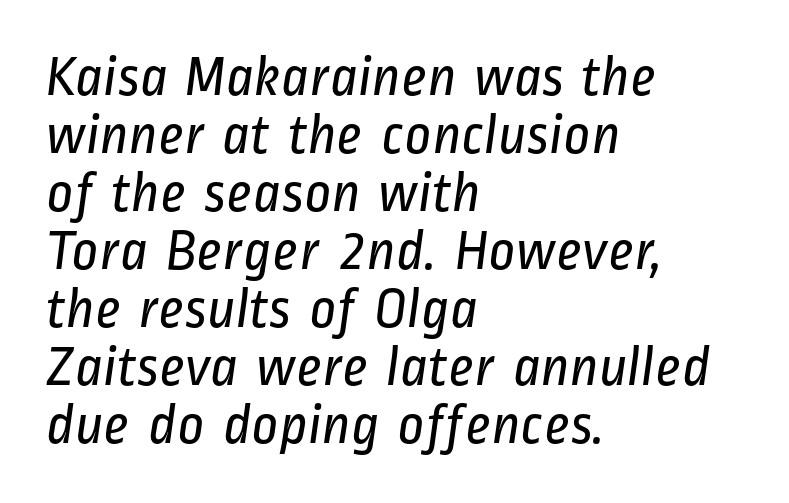
Do the characters align in a grid? No, the font is proportional. Inter-character spacing is left at the font's built-in metrics. Where is the straight margin? On the left. The passage shown is typeset with a sans-serif family. The area under the type is left untouched.
